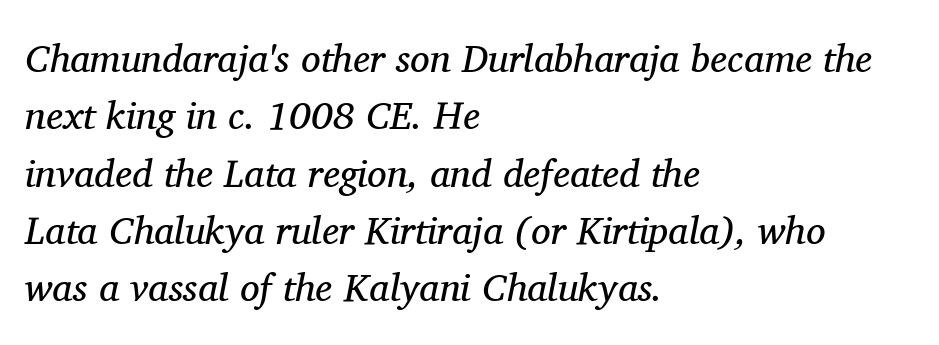
Q: Is the text bold? A: No.
Q: Is the text italic (slanted)? A: Yes, it leans right by about 11 degrees.
Q: Is the typeface a serif or a sans-serif typeface? A: Serif.
Q: Is the text underlined? A: No.
Q: How is the paragraph aligned? A: Left-aligned.
Q: Is the spacing between letters normal or unusually wide? A: Normal.
Q: Is the spacing between lines tight, normal or loose? A: Normal.
Q: Width (condensed, normal, or wide)? A: Normal.
Q: Stroke contrast? A: Medium.
Q: x-height? A: Medium.
Q: Monospaced? A: No.
